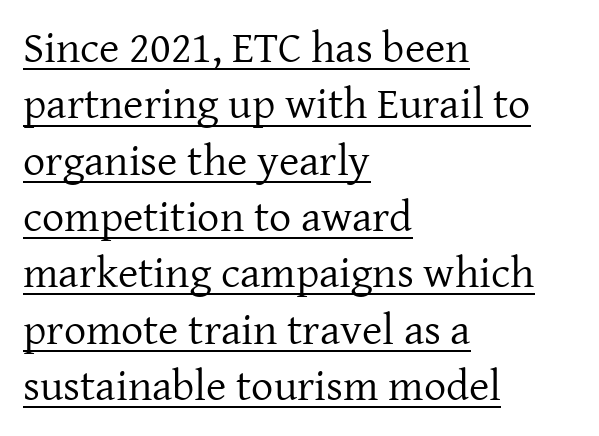
Posture: straight, roman, zero tilt. Is the block centered? No — it sits flush against the left margin. The letterforms sit at book weight or below. Quick note: underline on. The gaps between neighbouring characters are ordinary and unremarkable.
